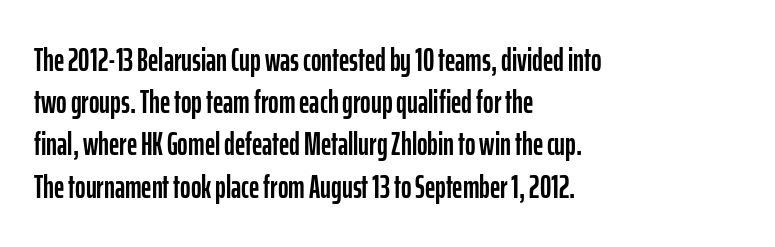
{"serif": "no", "italic": "no", "width": "condensed", "stroke_contrast": "low", "x_height": "medium", "monospaced": "no", "underline": "no", "align": "left", "line_spacing": "normal", "line_spacing_ratio": 1.32, "letter_spacing": "normal", "letter_spacing_em": 0.0, "glyph_px": 32}
